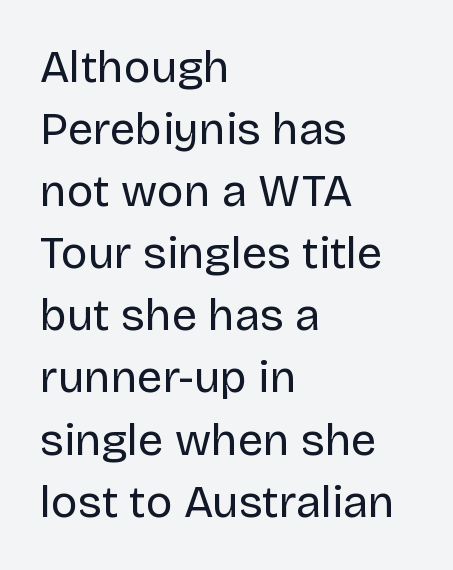
{"serif": "no", "italic": "no", "bold": "no", "weight": "regular", "width": "normal", "stroke_contrast": "low", "x_height": "large", "monospaced": "no", "underline": "no", "align": "left", "line_spacing": "normal", "line_spacing_ratio": 1.38, "letter_spacing": "normal", "letter_spacing_em": 0.0, "glyph_px": 45}
